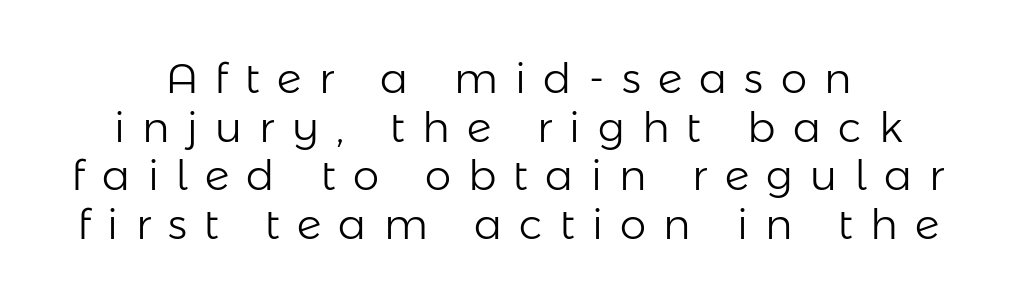
The image shows 42 px light sans-serif type, upright; set centered, line spacing 1.16x, unusually wide letter spacing (+0.41 em), not underlined; low stroke contrast and a medium x-height.
